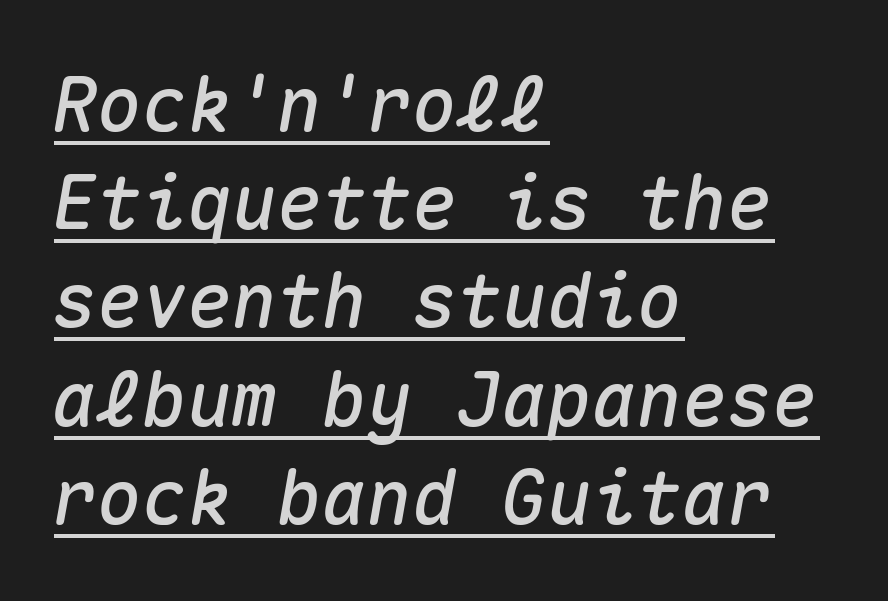
Q: Is the text italic (slanted)? A: Yes, it leans right by about 10 degrees.
Q: Is the text underlined? A: Yes.
Q: How is the paragraph aligned? A: Left-aligned.
Q: Is the spacing between letters normal or unusually wide? A: Normal.
Q: Is the spacing between lines tight, normal or loose? A: Normal.
Q: Width (condensed, normal, or wide)? A: Normal.
Q: Stroke contrast? A: Medium.
Q: x-height? A: Medium.
Q: Monospaced? A: Yes.
